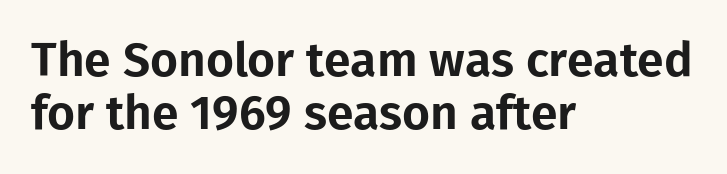
The image shows 48 px sans-serif type, upright; set left-aligned, tight line spacing (1.11x), normal letter spacing, not underlined; low stroke contrast and a medium x-height.
